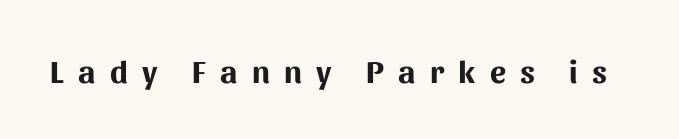
The line texture is sparse and dotted thanks to wide tracking. Descender tails drop into unmarked territory. In terms of letterform style, serifs are entirely absent. The font is running at its bold setting.
